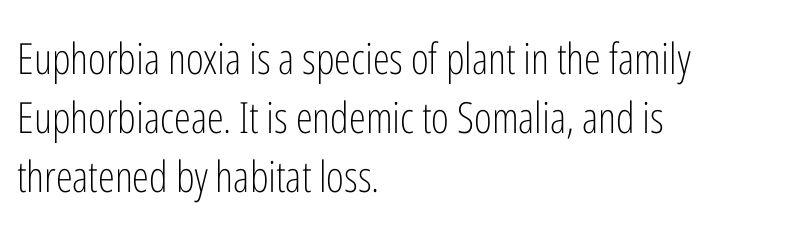
Q: Is the text bold? A: No.
Q: Is the text italic (slanted)? A: No, it is upright.
Q: Is the typeface a serif or a sans-serif typeface? A: Sans-serif.
Q: Is the text underlined? A: No.
Q: How is the paragraph aligned? A: Left-aligned.
Q: Is the spacing between letters normal or unusually wide? A: Normal.
Q: Is the spacing between lines tight, normal or loose? A: Normal.
Q: Width (condensed, normal, or wide)? A: Condensed.
Q: Stroke contrast? A: Low.
Q: x-height? A: Medium.
Q: Monospaced? A: No.
